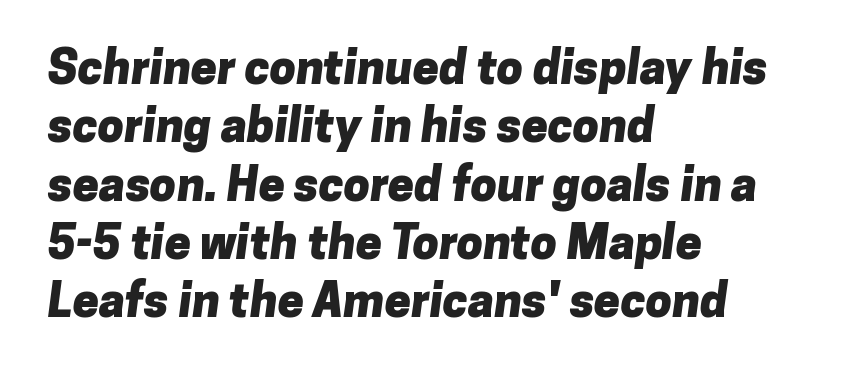
{"serif": "no", "bold": "yes", "weight": "heavy", "width": "normal", "stroke_contrast": "low", "x_height": "medium", "monospaced": "no", "underline": "no", "align": "left", "line_spacing_ratio": 1.24, "letter_spacing": "normal", "letter_spacing_em": 0.0, "glyph_px": 47}
